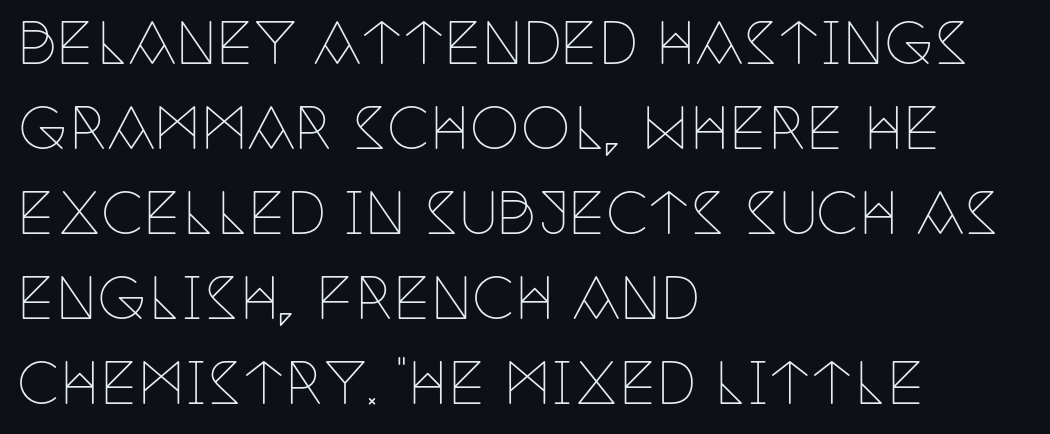
{"serif": "yes", "italic": "no", "bold": "no", "weight": "thin", "width": "condensed", "stroke_contrast": "low", "x_height": "large", "monospaced": "no", "underline": "no", "align": "left", "line_spacing": "normal", "line_spacing_ratio": 1.52, "letter_spacing": "normal", "letter_spacing_em": 0.0, "glyph_px": 56}
